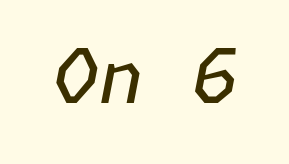
The image shows 75 px regular-weight type, italic (leaning right); set normal letter spacing, not underlined; low stroke contrast and a medium x-height.
